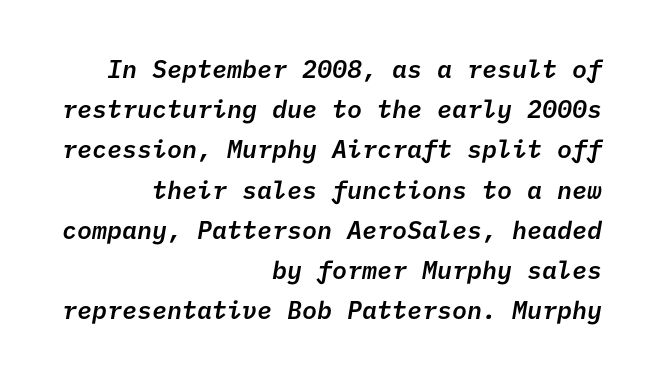
{"bold": "semi", "underline": "no", "align": "right", "line_spacing": "normal", "line_spacing_ratio": 1.61, "letter_spacing": "normal", "letter_spacing_em": 0.0, "glyph_px": 25}
